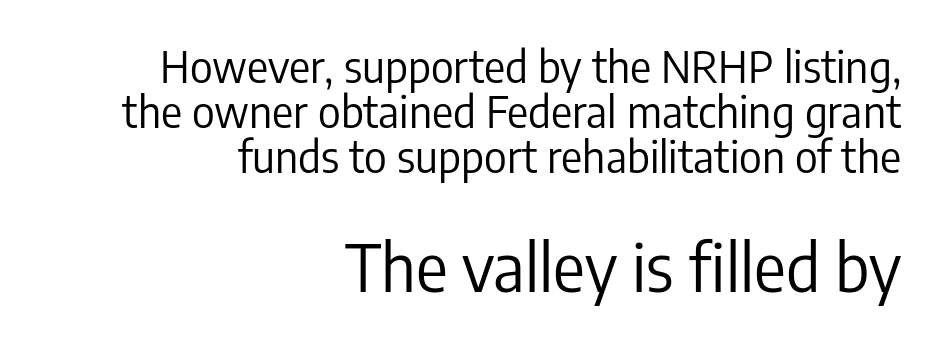
The image shows 66 px regular-weight, condensed sans-serif type, upright; set right-aligned, tight line spacing (1.02x), normal letter spacing, not underlined; the second (bottom) block is 1.5x larger; low stroke contrast and a medium x-height.
